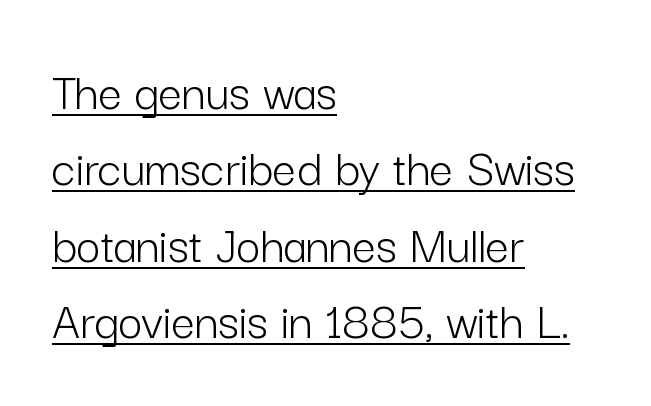
This sample has the flowing, uneven cadence of proportional lettering. The block of text has a typical density, with ordinary space between rows. Letterform terminals end flat and unadorned throughout the passage. The letters stand upright; this is a roman face.
